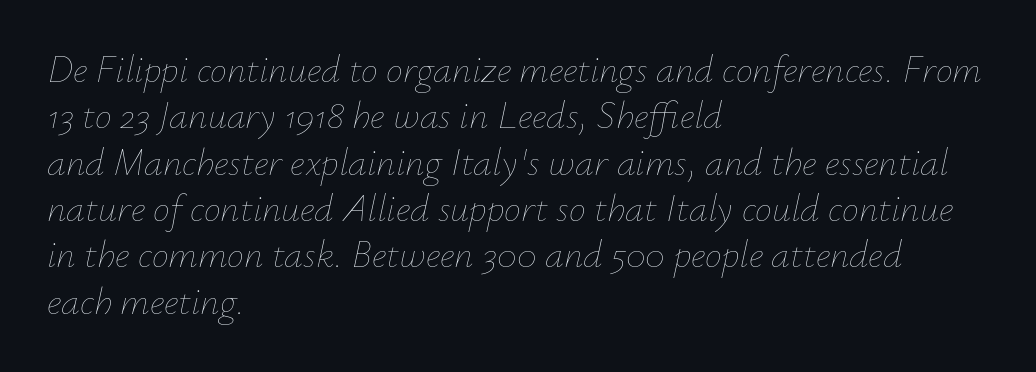
Q: Is the text bold? A: No.
Q: Is the text italic (slanted)? A: Yes, it leans right by about 12 degrees.
Q: Is the text underlined? A: No.
Q: How is the paragraph aligned? A: Left-aligned.
Q: Is the spacing between letters normal or unusually wide? A: Normal.
Q: Width (condensed, normal, or wide)? A: Normal.
Q: Stroke contrast? A: Low.
Q: x-height? A: Small.
Q: Monospaced? A: No.
